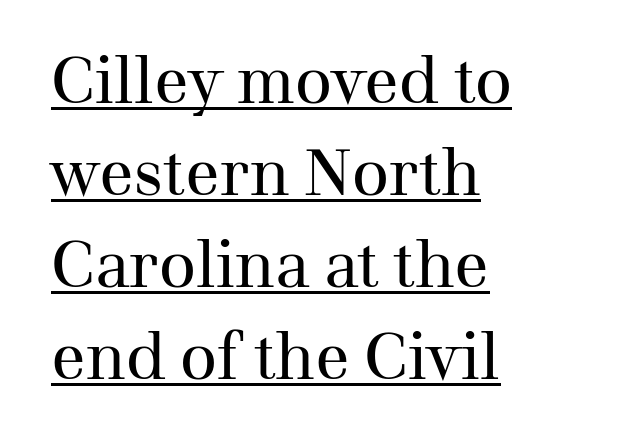
{"serif": "yes", "italic": "no", "bold": "no", "weight": "regular", "width": "normal", "stroke_contrast": "medium", "x_height": "medium", "monospaced": "no", "underline": "yes", "align": "left", "line_spacing": "normal", "line_spacing_ratio": 1.44, "letter_spacing": "normal", "letter_spacing_em": 0.0, "glyph_px": 64}
